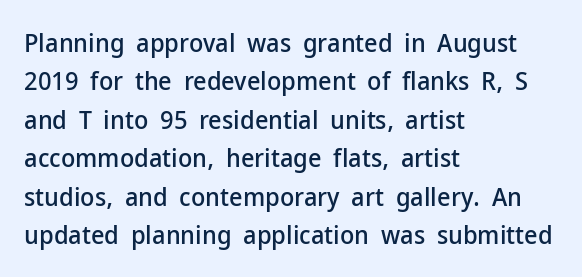
Q: Is the text italic (slanted)? A: No, it is upright.
Q: Is the text underlined? A: No.
Q: How is the paragraph aligned? A: Left-aligned.
Q: Is the spacing between letters normal or unusually wide? A: Normal.
Q: Is the spacing between lines tight, normal or loose? A: Normal.
